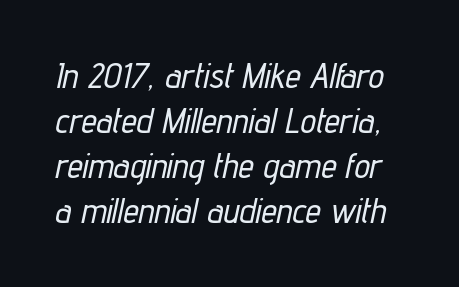
The image shows 35 px condensed type, italic (leaning right); set normal line spacing (1.29x), normal letter spacing, not underlined; low stroke contrast and a medium x-height.
